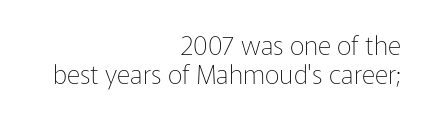
Q: Is the text bold? A: No.
Q: Is the text italic (slanted)? A: No, it is upright.
Q: Is the text underlined? A: No.
Q: How is the paragraph aligned? A: Right-aligned.
Q: Is the spacing between letters normal or unusually wide? A: Normal.
Q: Is the spacing between lines tight, normal or loose? A: Tight.
